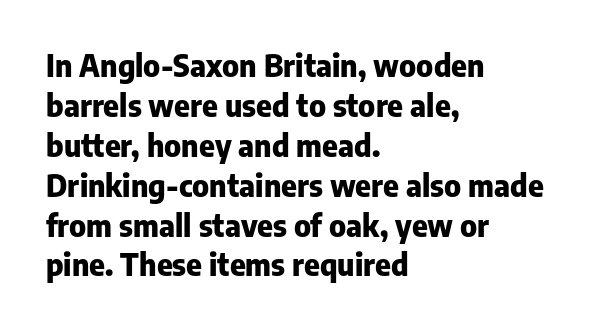
{"serif": "no", "italic": "no", "bold": "yes", "weight": "heavy", "width": "normal", "stroke_contrast": "low", "x_height": "medium", "monospaced": "no", "underline": "no", "align": "left", "line_spacing": "normal", "line_spacing_ratio": 1.33, "letter_spacing": "normal", "letter_spacing_em": 0.0, "glyph_px": 30}
